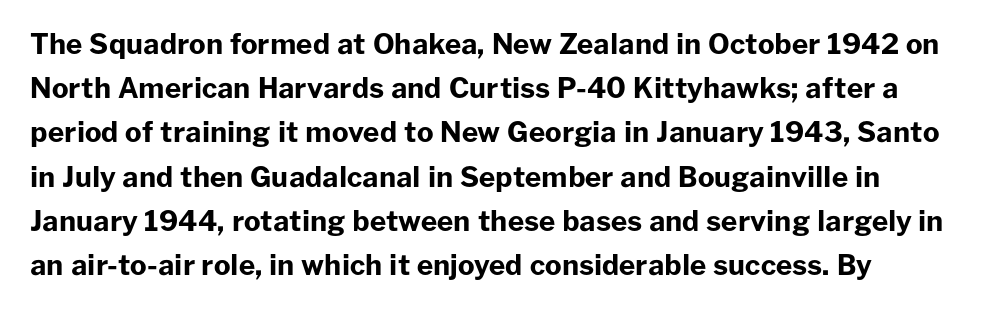
{"serif": "no", "italic": "no", "bold": "yes", "weight": "bold", "width": "normal", "stroke_contrast": "low", "x_height": "medium", "monospaced": "no", "underline": "no", "line_spacing": "normal", "line_spacing_ratio": 1.58, "letter_spacing": "normal", "letter_spacing_em": 0.0, "glyph_px": 28}
